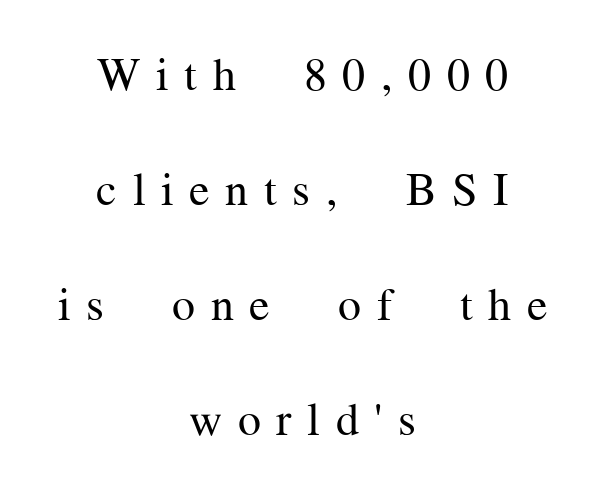
Q: Is the text bold? A: No.
Q: Is the text italic (slanted)? A: No, it is upright.
Q: Is the typeface a serif or a sans-serif typeface? A: Serif.
Q: Is the text underlined? A: No.
Q: How is the paragraph aligned? A: Centered.
Q: Is the spacing between letters normal or unusually wide? A: Unusually wide.
Q: Is the spacing between lines tight, normal or loose? A: Loose.
Q: Width (condensed, normal, or wide)? A: Normal.
Q: Stroke contrast? A: Medium.
Q: x-height? A: Medium.
Q: Monospaced? A: No.
